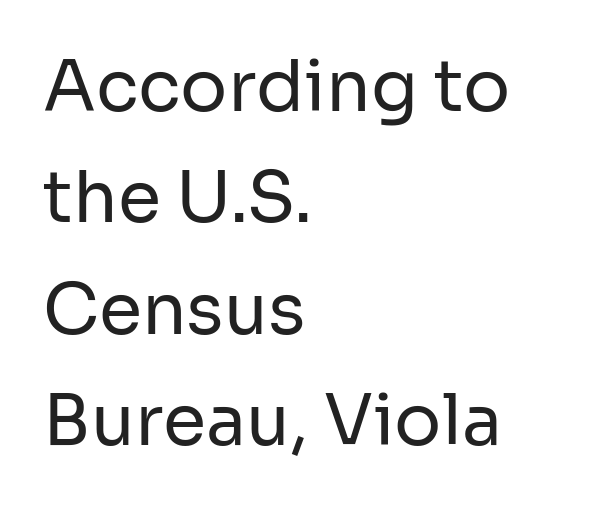
The image shows 70 px regular-weight sans-serif type, upright; set left-aligned, normal line spacing (1.59x), normal letter spacing, not underlined; low stroke contrast and a medium x-height.
